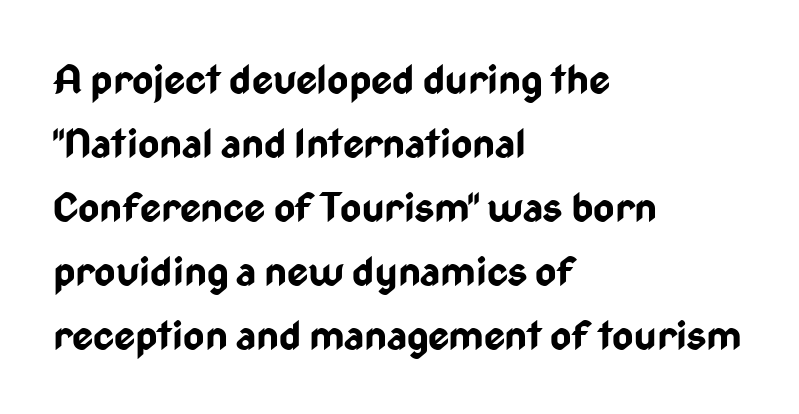
Q: Is the text bold? A: Yes.
Q: Is the text italic (slanted)? A: No, it is upright.
Q: Is the typeface a serif or a sans-serif typeface? A: Sans-serif.
Q: Is the text underlined? A: No.
Q: How is the paragraph aligned? A: Left-aligned.
Q: Is the spacing between letters normal or unusually wide? A: Normal.
Q: Is the spacing between lines tight, normal or loose? A: Normal.
Q: Width (condensed, normal, or wide)? A: Condensed.
Q: Stroke contrast? A: Low.
Q: x-height? A: Medium.
Q: Monospaced? A: No.
